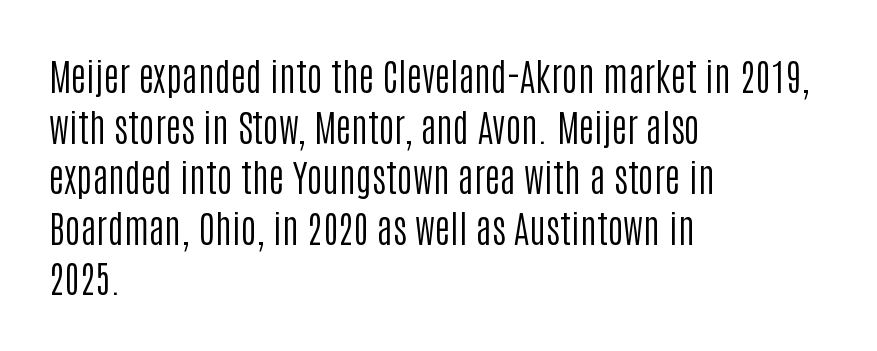
{"serif": "no", "italic": "no", "bold": "no", "weight": "regular", "width": "condensed", "stroke_contrast": "low", "x_height": "large", "monospaced": "no", "underline": "no", "align": "left", "line_spacing": "normal", "line_spacing_ratio": 1.33, "letter_spacing": "normal", "letter_spacing_em": 0.0, "glyph_px": 38}
